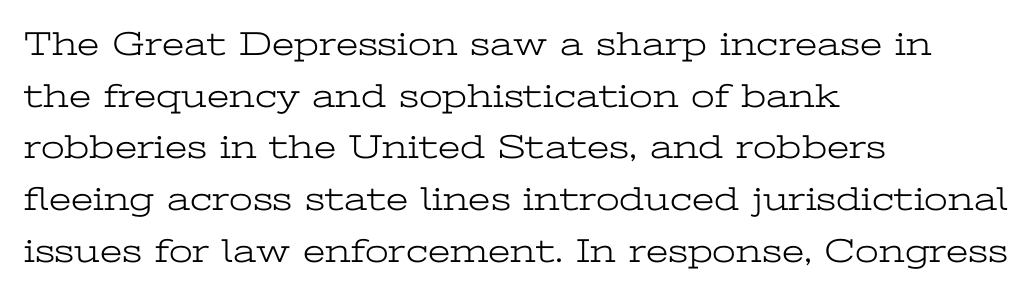
You could not count columns in this text — the font is proportionally spaced. No extra ink here — the face is not bold. The text block is weighted toward the left margin, trailing off unevenly rightward. Characters remain perfectly vertical along every line.
